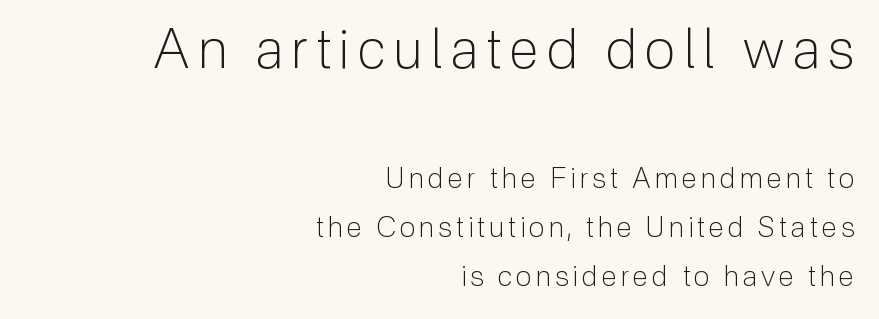
{"serif": "no", "italic": "no", "bold": "no", "weight": "light", "width": "normal", "stroke_contrast": "low", "x_height": "medium", "monospaced": "no", "underline": "no", "align": "right", "line_spacing_ratio": 1.76, "larger_block": "first", "size_ratio": 1.96, "glyph_px": 55}
